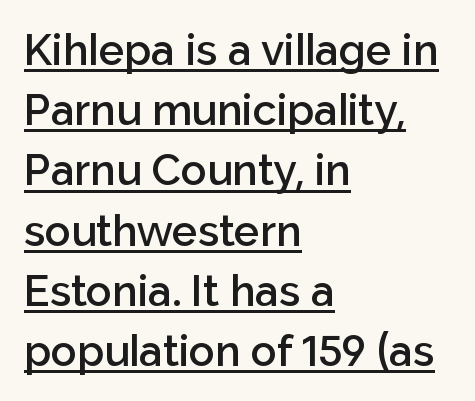
{"serif": "no", "italic": "no", "bold": "semi", "weight": "semibold", "width": "normal", "stroke_contrast": "low", "x_height": "medium", "monospaced": "no", "underline": "yes", "align": "left", "line_spacing": "normal", "line_spacing_ratio": 1.4, "letter_spacing": "normal", "letter_spacing_em": 0.0, "glyph_px": 43}
